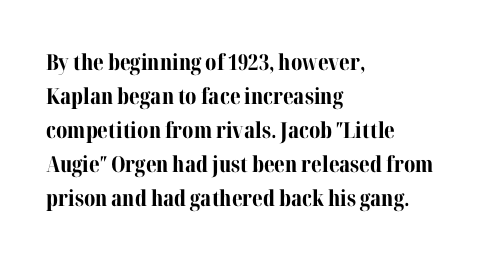
Q: Is the text bold? A: Yes.
Q: Is the text italic (slanted)? A: No, it is upright.
Q: Is the text underlined? A: No.
Q: How is the paragraph aligned? A: Left-aligned.
Q: Is the spacing between letters normal or unusually wide? A: Normal.
Q: Is the spacing between lines tight, normal or loose? A: Normal.
